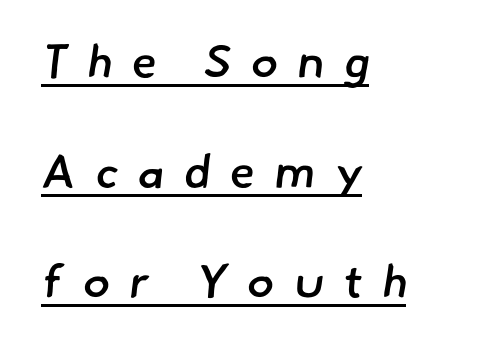
{"serif": "no", "bold": "semi", "weight": "semibold", "width": "normal", "stroke_contrast": "low", "x_height": "small", "monospaced": "no", "underline": "yes", "align": "left", "line_spacing": "loose", "line_spacing_ratio": 2.39, "letter_spacing": "wide", "letter_spacing_em": 0.42, "glyph_px": 46}
